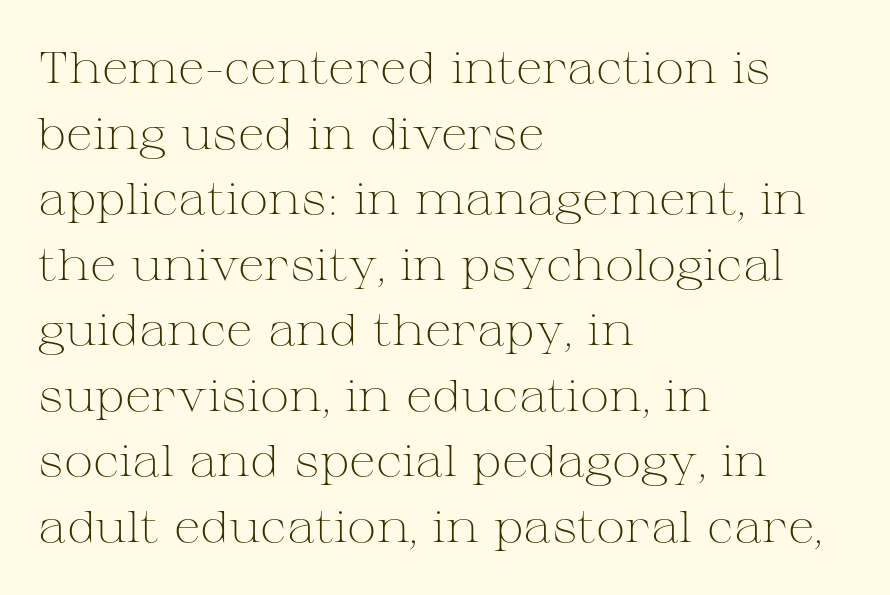
Q: Is the text bold? A: No.
Q: Is the text italic (slanted)? A: No, it is upright.
Q: Is the typeface a serif or a sans-serif typeface? A: Serif.
Q: Is the text underlined? A: No.
Q: How is the paragraph aligned? A: Left-aligned.
Q: Is the spacing between letters normal or unusually wide? A: Normal.
Q: Is the spacing between lines tight, normal or loose? A: Normal.
Q: Width (condensed, normal, or wide)? A: Wide.
Q: Stroke contrast? A: Medium.
Q: x-height? A: Medium.
Q: Monospaced? A: No.
